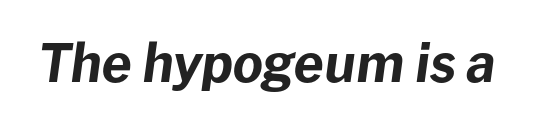
{"italic": "yes", "lean": "right", "slant_degrees": 8, "bold": "yes", "weight": "bold", "width": "normal", "stroke_contrast": "low", "x_height": "medium", "monospaced": "no", "underline": "no", "letter_spacing": "normal", "letter_spacing_em": 0.0, "glyph_px": 52}
